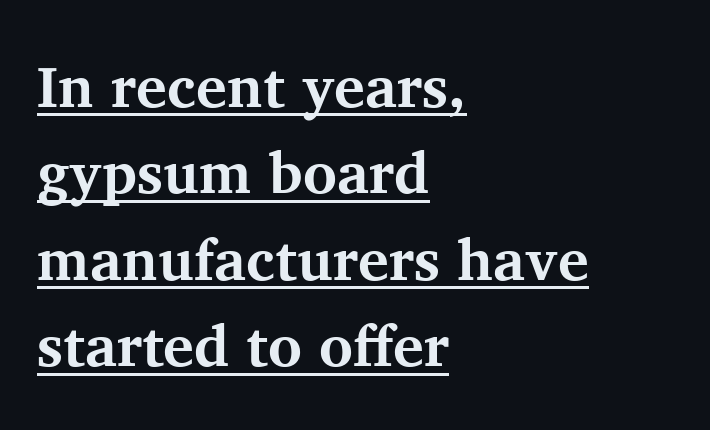
Q: Is the text bold? A: Yes.
Q: Is the text italic (slanted)? A: No, it is upright.
Q: Is the typeface a serif or a sans-serif typeface? A: Serif.
Q: Is the text underlined? A: Yes.
Q: How is the paragraph aligned? A: Left-aligned.
Q: Is the spacing between letters normal or unusually wide? A: Normal.
Q: Is the spacing between lines tight, normal or loose? A: Normal.
Q: Width (condensed, normal, or wide)? A: Normal.
Q: Stroke contrast? A: Medium.
Q: x-height? A: Medium.
Q: Monospaced? A: No.
